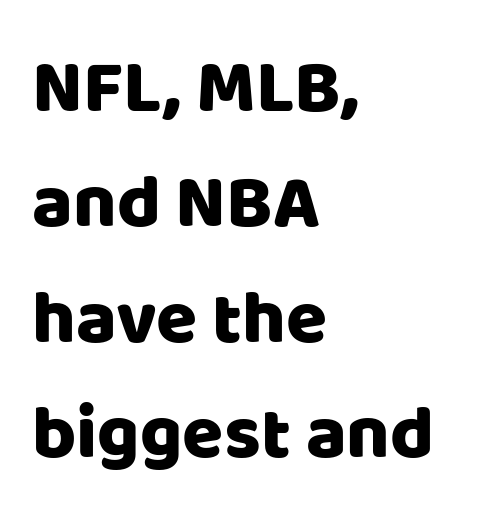
Q: Is the text italic (slanted)? A: No, it is upright.
Q: Is the typeface a serif or a sans-serif typeface? A: Sans-serif.
Q: Is the text underlined? A: No.
Q: How is the paragraph aligned? A: Left-aligned.
Q: Is the spacing between letters normal or unusually wide? A: Normal.
Q: Is the spacing between lines tight, normal or loose? A: Normal.
Q: Width (condensed, normal, or wide)? A: Normal.
Q: Stroke contrast? A: Low.
Q: x-height? A: Large.
Q: Monospaced? A: No.
